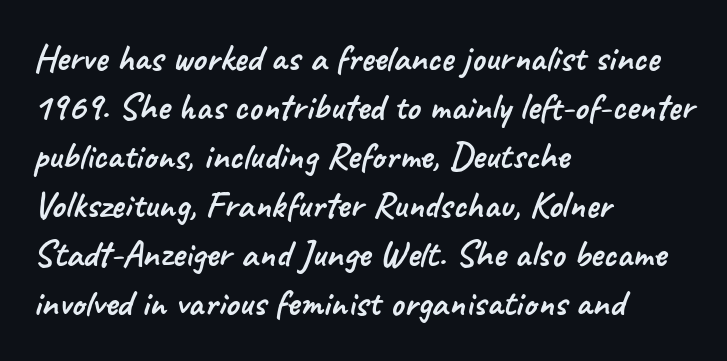
This sample keeps an unexceptional amount of space between lines. The paragraph has a hard left edge and a soft right edge. Each letter keeps its own natural width here, so spacing adapts to shape. Typographically, this falls in the sans-serif category. The passage shown is not underscored anywhere. In terms of letterspacing, this is plain default setting.
